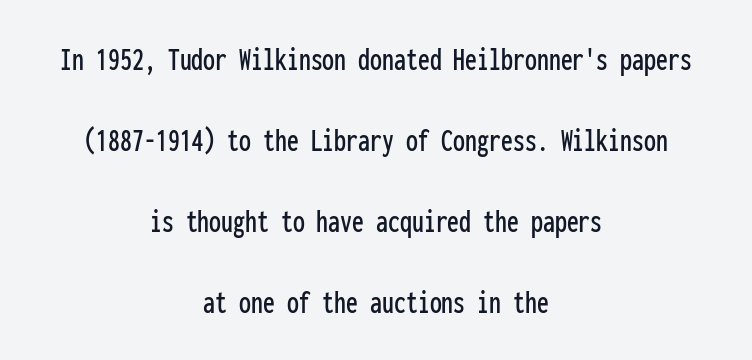
Q: Is the text italic (slanted)? A: No, it is upright.
Q: Is the typeface a serif or a sans-serif typeface? A: Sans-serif.
Q: Is the text underlined? A: No.
Q: How is the paragraph aligned? A: Centered.
Q: Is the spacing between letters normal or unusually wide? A: Normal.
Q: Is the spacing between lines tight, normal or loose? A: Loose.
Q: Width (condensed, normal, or wide)? A: Condensed.
Q: Stroke contrast? A: Low.
Q: x-height? A: Medium.
Q: Monospaced? A: Yes.
